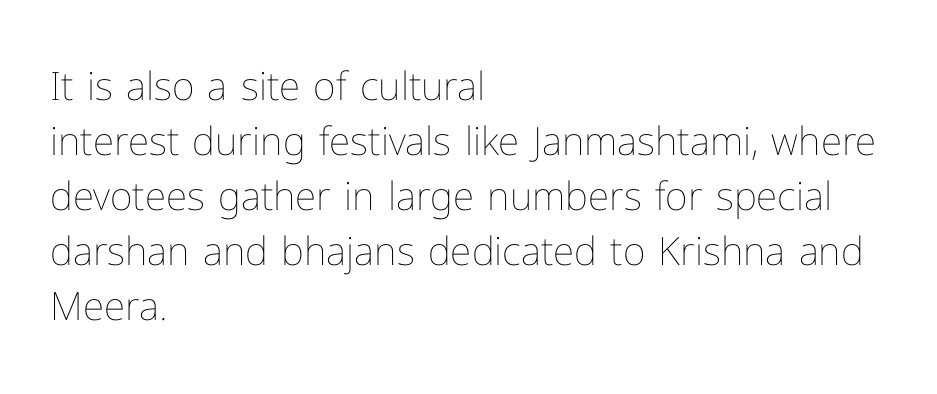
The image shows 39 px thin type, upright; set left-aligned, normal line spacing (1.41x), normal letter spacing, not underlined; low stroke contrast and a medium x-height.
